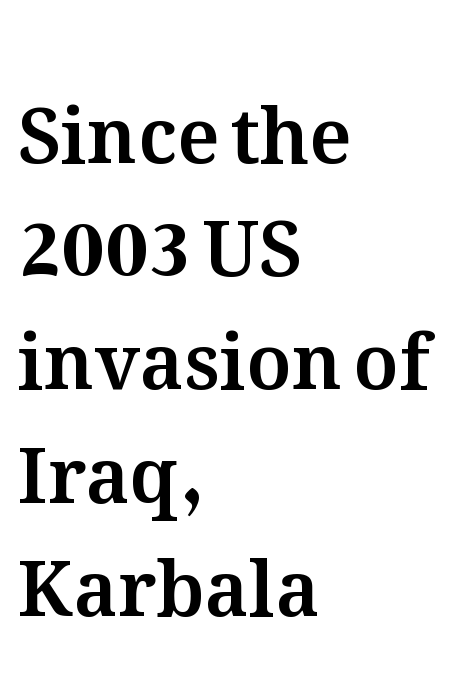
Rows of type keep a routine distance in the vertical direction. Is this a fixed-width face? No — the glyphs have proportional, varying widths. A roman cut, with each character standing at attention. How are the letters spaced? Ordinarily, with no added tracking.
